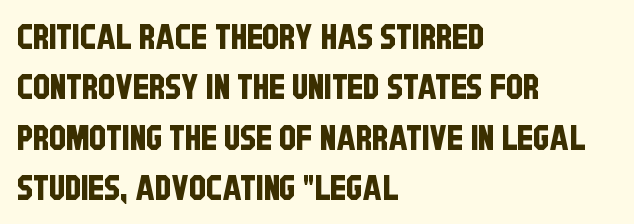
Q: Is the typeface a serif or a sans-serif typeface? A: Sans-serif.
Q: Is the text underlined? A: No.
Q: How is the paragraph aligned? A: Left-aligned.
Q: Is the spacing between letters normal or unusually wide? A: Normal.
Q: Is the spacing between lines tight, normal or loose? A: Normal.
Q: Width (condensed, normal, or wide)? A: Condensed.
Q: Stroke contrast? A: Low.
Q: x-height? A: Large.
Q: Monospaced? A: No.
